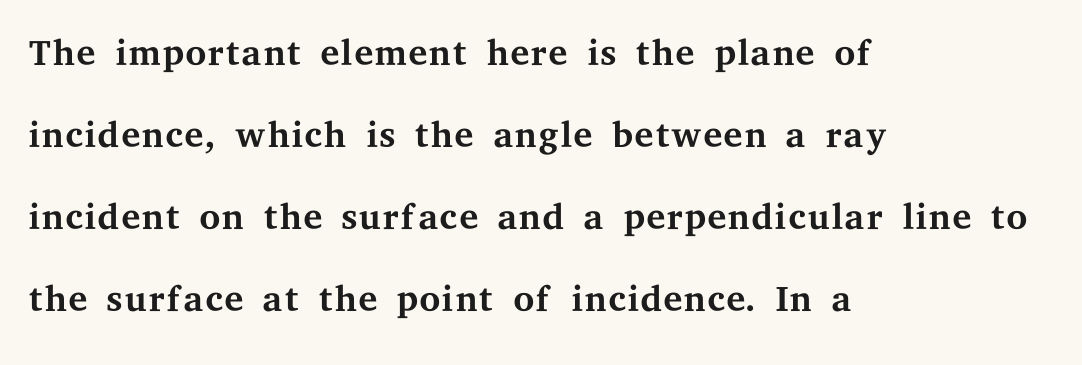
The image shows 54 px regular-weight, wide serif type, upright; set left-aligned, normal line spacing (1.52x), normal letter spacing, not underlined; medium stroke contrast and a medium x-height.
